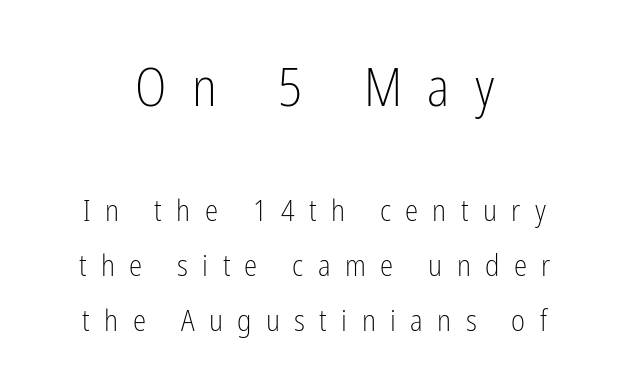
Q: Is the text bold? A: No.
Q: Is the text italic (slanted)? A: No, it is upright.
Q: Is the typeface a serif or a sans-serif typeface? A: Sans-serif.
Q: Is the text underlined? A: No.
Q: How is the paragraph aligned? A: Centered.
Q: Is the spacing between letters normal or unusually wide? A: Unusually wide.
Q: Which block of text is set in a larger size, the first (top) or the second (bottom)? A: The first (top) one.
Q: Width (condensed, normal, or wide)? A: Condensed.
Q: Stroke contrast? A: Low.
Q: x-height? A: Medium.
Q: Monospaced? A: No.
